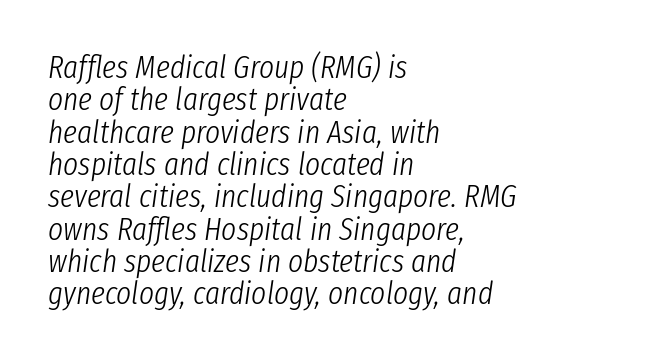
The image shows 32 px light, condensed type, italic (leaning right); set left-aligned, tight line spacing (1.01x), normal letter spacing, not underlined; low stroke contrast and a medium x-height.
